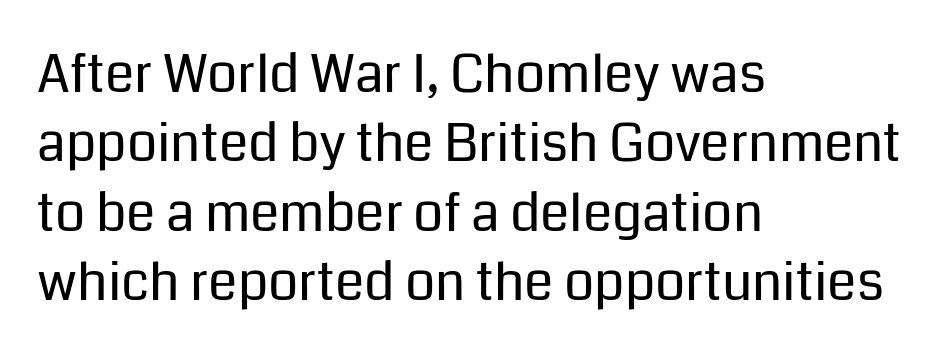
The image shows 53 px regular-weight sans-serif type, upright; set left-aligned, normal line spacing (1.31x), normal letter spacing, not underlined; low stroke contrast and a medium x-height.
